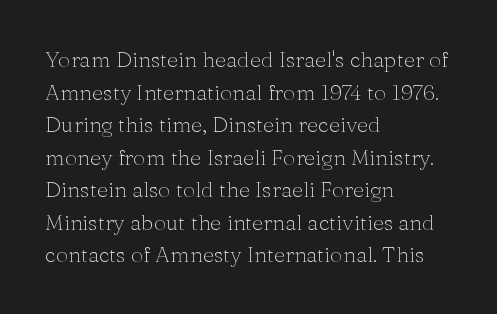
Rows of type keep a routine distance in the vertical direction. The space beneath each line is pristine and unruled. Which margin do the lines hug? The left one — the right edge is uneven. The letterforms sit shoulder to shoulder at normal distance.
